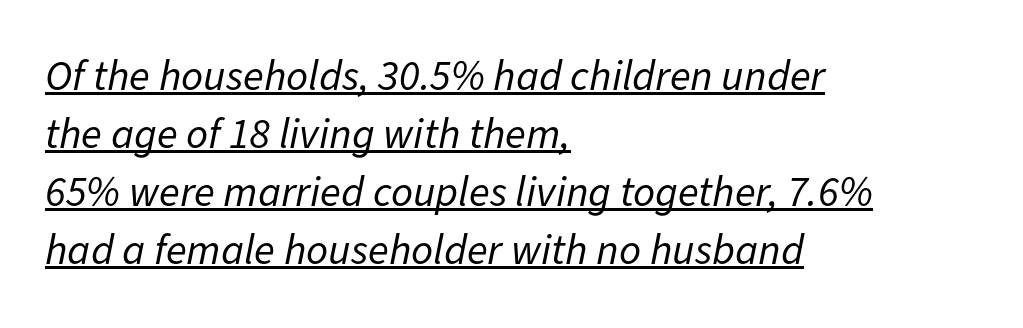
The image shows 43 px regular-weight type, italic (leaning right); set left-aligned, normal line spacing (1.35x), normal letter spacing, underlined; low stroke contrast and a medium x-height.
